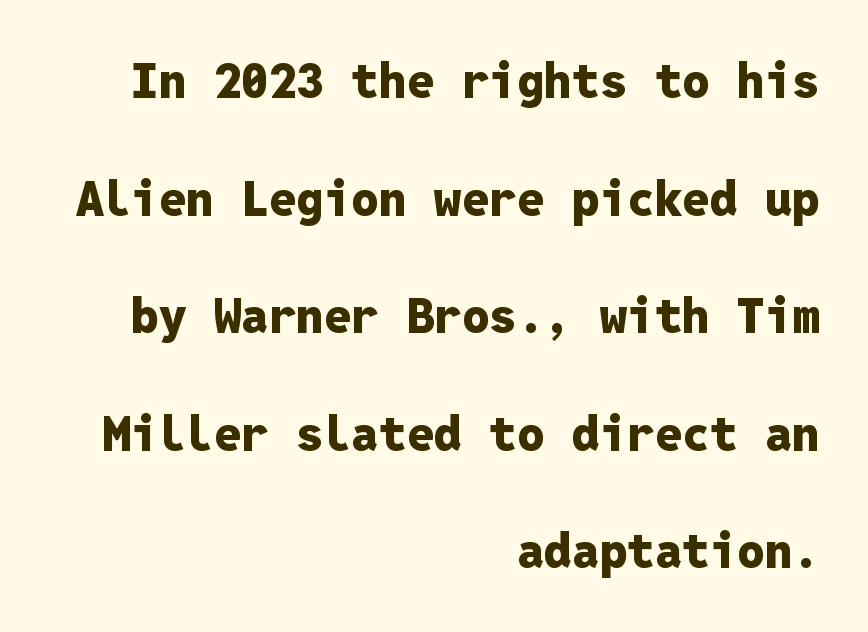
The image shows 49 px heavy sans-serif type, upright, monospaced; set right-aligned, loose line spacing (2.4x), normal letter spacing, not underlined; low stroke contrast and a medium x-height.
